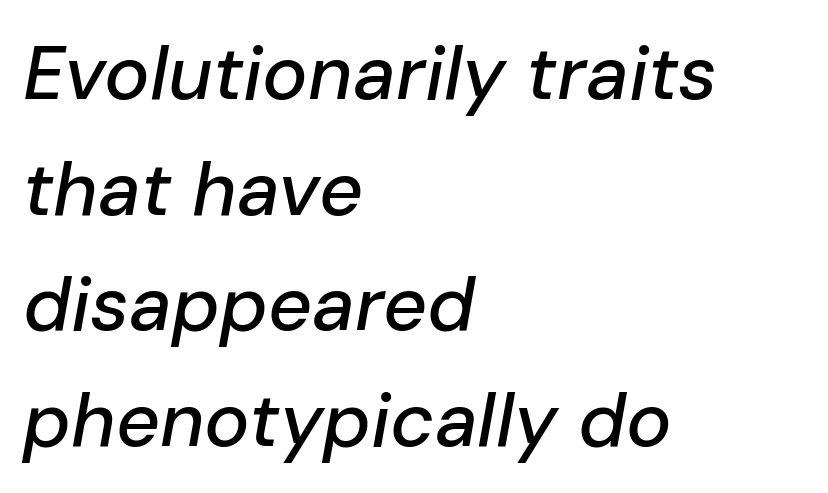
{"italic": "yes", "lean": "right", "slant_degrees": 10, "width": "normal", "stroke_contrast": "low", "x_height": "medium", "monospaced": "no", "underline": "no", "align": "left", "line_spacing": "normal", "line_spacing_ratio": 1.52, "letter_spacing": "normal", "letter_spacing_em": 0.0, "glyph_px": 76}
